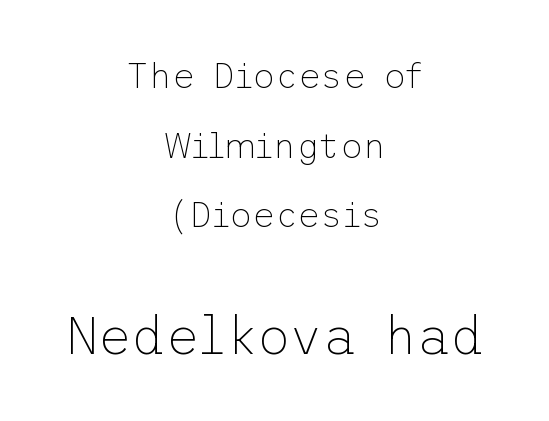
Check the space under the baseline: it is left empty. Horizontal bands of white between lines are thick stripes. Of the two passages, the one underneath uses the larger point size. Nope, no serifs anywhere on these letters.
